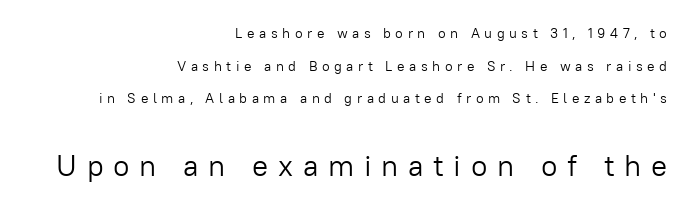
{"serif": "no", "italic": "no", "bold": "no", "weight": "light", "width": "normal", "stroke_contrast": "low", "x_height": "medium", "monospaced": "no", "underline": "no", "align": "right", "line_spacing": "loose", "line_spacing_ratio": 2.33, "letter_spacing": "wide", "letter_spacing_em": 0.32, "larger_block": "second", "size_ratio": 2.14, "glyph_px": 30}
